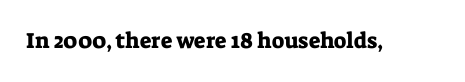
{"italic": "no", "underline": "no", "letter_spacing": "normal", "letter_spacing_em": 0.0, "glyph_px": 22}
